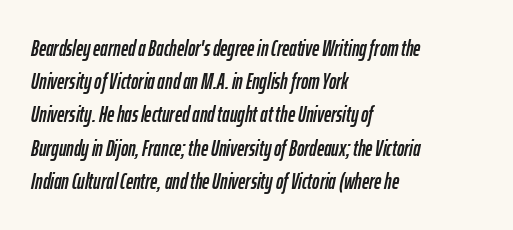
{"italic": "yes", "lean": "right", "slant_degrees": 12, "underline": "no", "align": "left", "line_spacing": "normal", "line_spacing_ratio": 1.51, "letter_spacing": "normal", "letter_spacing_em": 0.0, "glyph_px": 22}
